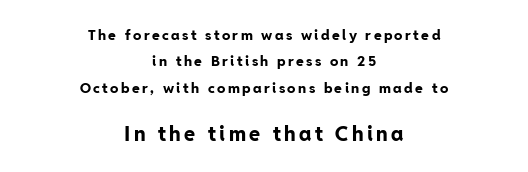
Q: Is the text bold? A: Yes.
Q: Is the text italic (slanted)? A: No, it is upright.
Q: Is the text underlined? A: No.
Q: How is the paragraph aligned? A: Centered.
Q: Which block of text is set in a larger size, the first (top) or the second (bottom)? A: The second (bottom) one.
